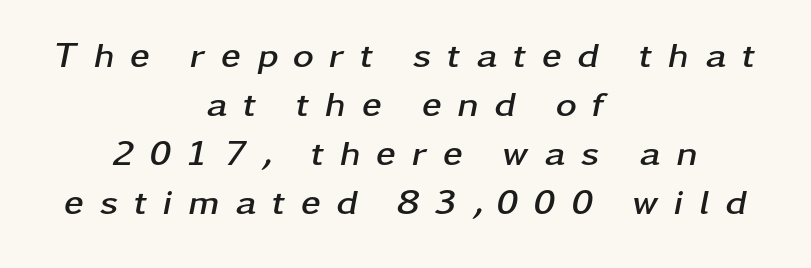
{"italic": "yes", "lean": "right", "slant_degrees": 11, "bold": "yes", "weight": "semibold", "width": "wide", "stroke_contrast": "low", "x_height": "medium", "monospaced": "no", "underline": "no", "align": "center", "line_spacing": "normal", "line_spacing_ratio": 1.36, "letter_spacing": "wide", "letter_spacing_em": 0.43, "glyph_px": 36}
